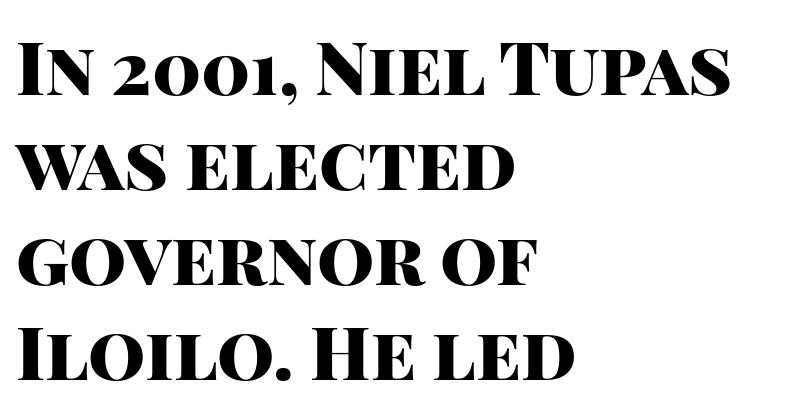
The image shows 73 px heavy sans-serif type, upright; set left-aligned, normal line spacing (1.3x), normal letter spacing, not underlined; high stroke contrast and a large x-height.
